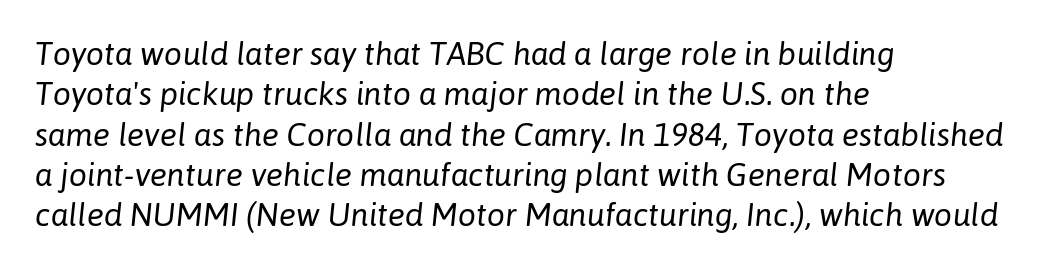
{"italic": "yes", "lean": "right", "slant_degrees": 6, "bold": "no", "weight": "regular", "width": "normal", "stroke_contrast": "low", "x_height": "medium", "monospaced": "no", "underline": "no", "align": "left", "line_spacing": "normal", "line_spacing_ratio": 1.26, "letter_spacing": "normal", "letter_spacing_em": 0.0, "glyph_px": 32}
